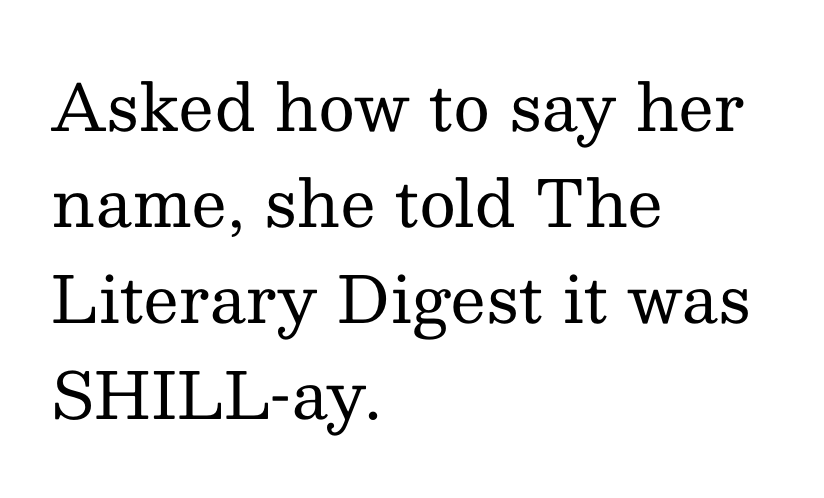
No italicization has been applied; the sample stays upright. Unmarked baselines from the first word to the last. The face used here is rendered with its standard letterfit. Examine the stroke ends and you'll spot serifs. Typeset ragged right — the left edge is the straight one.
